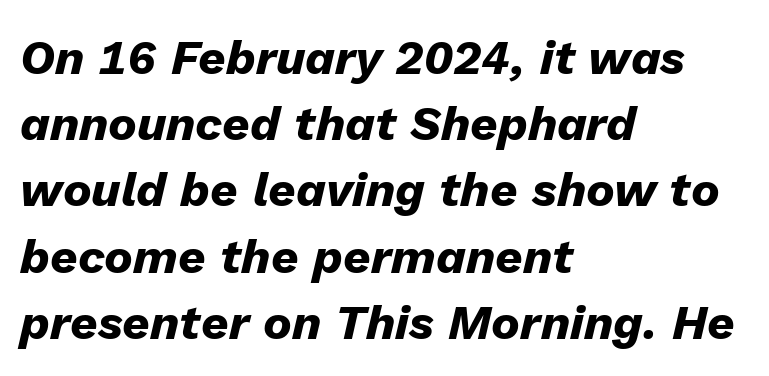
The image shows 48 px heavy type, italic (leaning right); set left-aligned, normal line spacing (1.38x), normal letter spacing, not underlined; low stroke contrast and a medium x-height.
